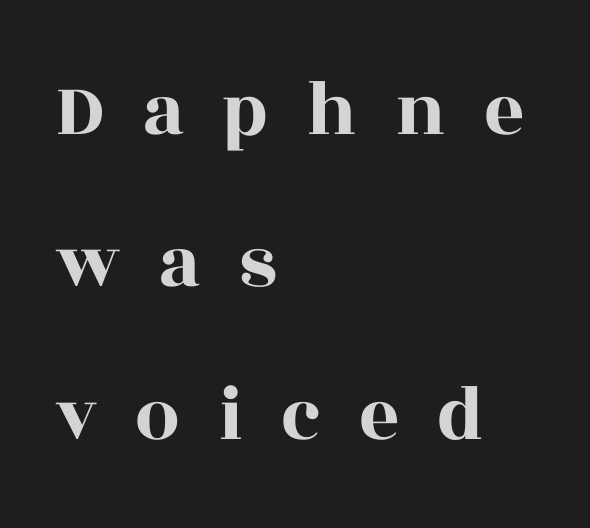
Q: Is the text italic (slanted)? A: No, it is upright.
Q: Is the typeface a serif or a sans-serif typeface? A: Serif.
Q: Is the text underlined? A: No.
Q: How is the paragraph aligned? A: Left-aligned.
Q: Is the spacing between letters normal or unusually wide? A: Unusually wide.
Q: Is the spacing between lines tight, normal or loose? A: Loose.
Q: Width (condensed, normal, or wide)? A: Wide.
Q: x-height? A: Large.
Q: Monospaced? A: No.
